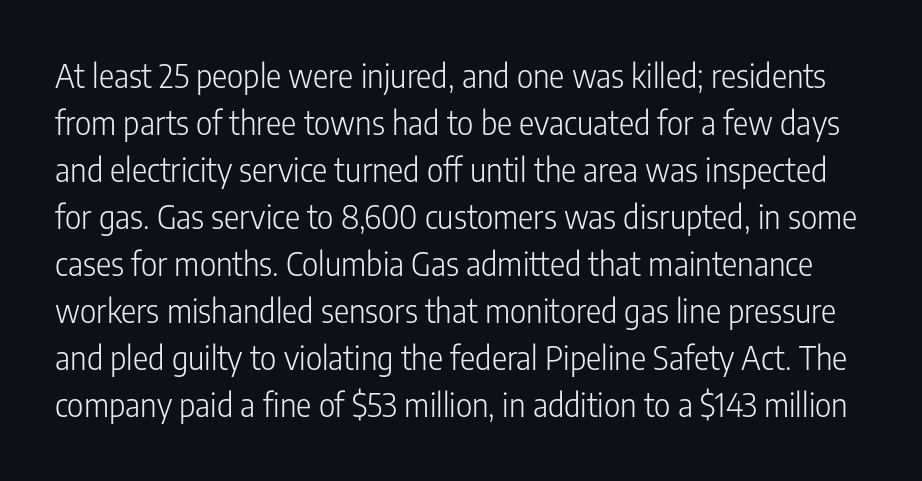
Ascenders rise straight up at ninety degrees. Spacing verdict: proportional, widths tailored to each character. Nothing heavy about these letters — not bold at all. Students, note that the glyphs here touch the page at normal intervals. The rendering uses a moderate line-height, typical for paragraphs.
